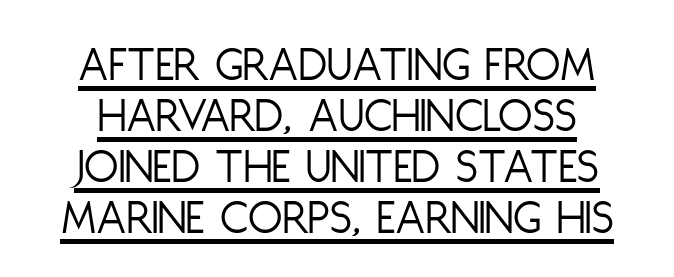
{"serif": "no", "italic": "no", "bold": "no", "weight": "light", "width": "condensed", "stroke_contrast": "low", "x_height": "large", "monospaced": "no", "underline": "yes", "line_spacing": "tight", "line_spacing_ratio": 1.02, "letter_spacing": "normal", "letter_spacing_em": 0.0, "glyph_px": 50}
